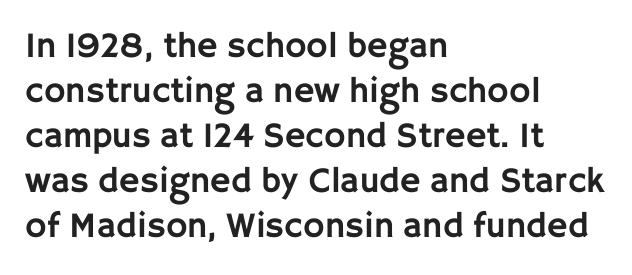
The image shows 36 px sans-serif type, upright; set left-aligned, normal line spacing (1.25x), normal letter spacing, not underlined; low stroke contrast and a large x-height.
